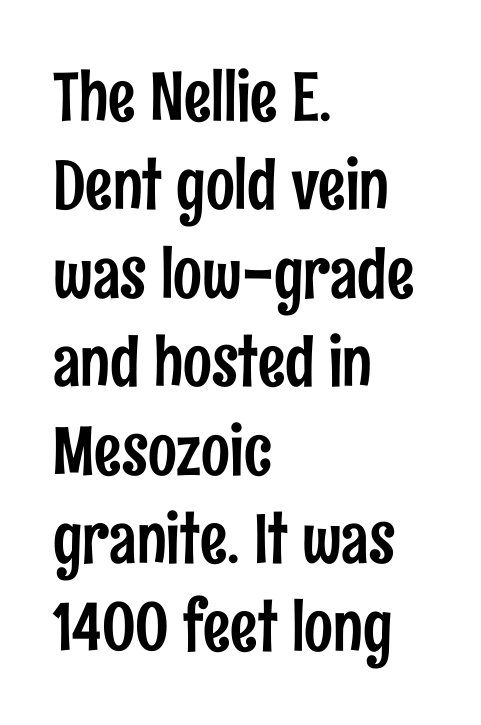
The image shows 68 px condensed sans-serif type, upright; set left-aligned, normal line spacing (1.3x), normal letter spacing, not underlined; low stroke contrast and a medium x-height.
